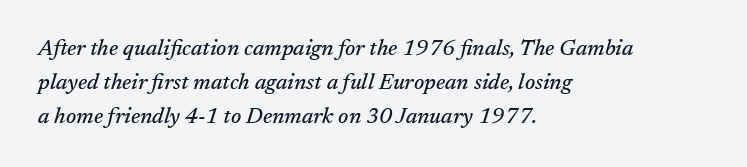
Q: Is the text italic (slanted)? A: Yes, it leans right by about 17 degrees.
Q: Is the text underlined? A: No.
Q: How is the paragraph aligned? A: Left-aligned.
Q: Is the spacing between letters normal or unusually wide? A: Normal.
Q: Is the spacing between lines tight, normal or loose? A: Normal.
